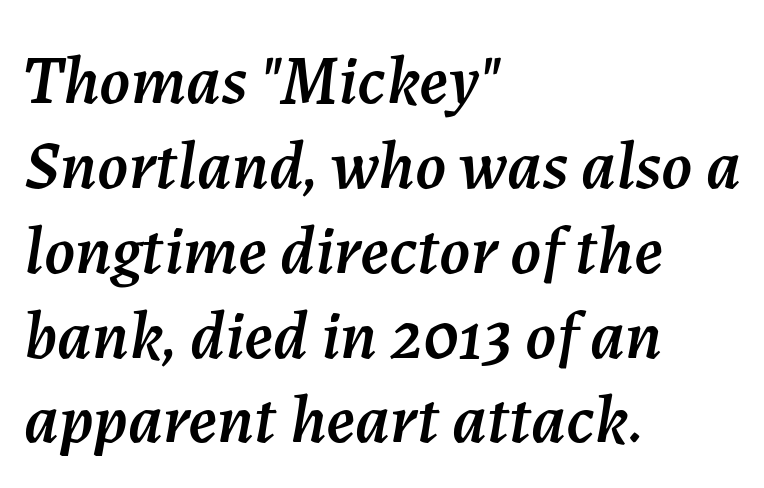
Q: Is the text italic (slanted)? A: Yes, it leans right by about 7 degrees.
Q: Is the text underlined? A: No.
Q: How is the paragraph aligned? A: Left-aligned.
Q: Is the spacing between letters normal or unusually wide? A: Normal.
Q: Width (condensed, normal, or wide)? A: Normal.
Q: Stroke contrast? A: Medium.
Q: x-height? A: Medium.
Q: Monospaced? A: No.
